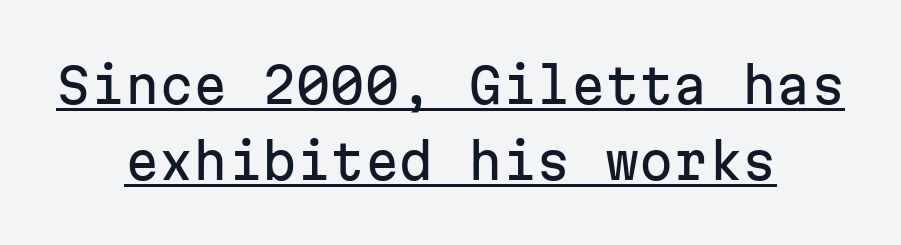
The image shows 49 px sans-serif type, upright, monospaced; set centered, normal line spacing (1.55x), normal letter spacing, underlined; low stroke contrast and a medium x-height.
